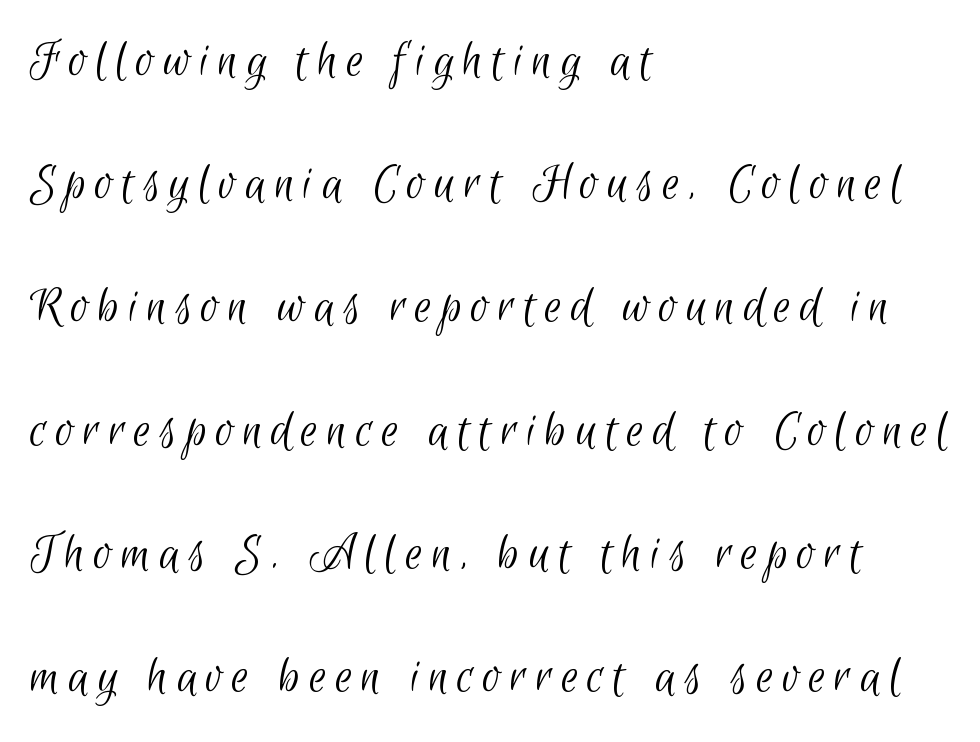
{"serif": "no", "bold": "no", "weight": "light", "width": "condensed", "stroke_contrast": "low", "x_height": "small", "monospaced": "no", "underline": "no", "align": "left", "line_spacing": "loose", "line_spacing_ratio": 2.24, "glyph_px": 55}
